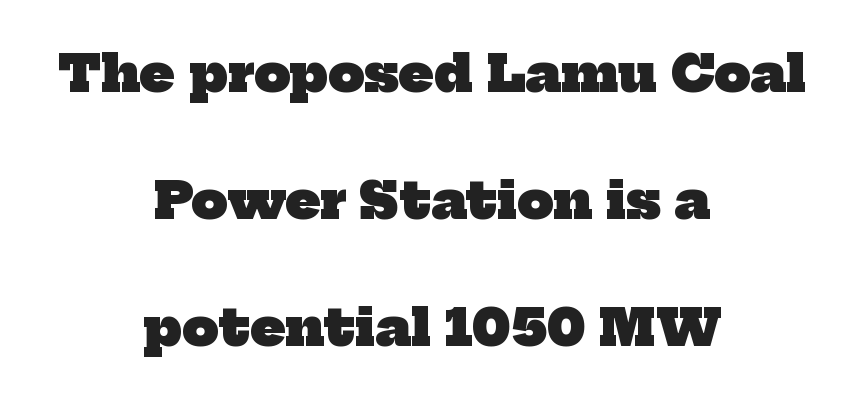
Q: Is the text bold? A: Yes.
Q: Is the typeface a serif or a sans-serif typeface? A: Serif.
Q: Is the text underlined? A: No.
Q: How is the paragraph aligned? A: Centered.
Q: Is the spacing between letters normal or unusually wide? A: Normal.
Q: Is the spacing between lines tight, normal or loose? A: Loose.
Q: Width (condensed, normal, or wide)? A: Normal.
Q: Stroke contrast? A: Low.
Q: x-height? A: Medium.
Q: Monospaced? A: No.
